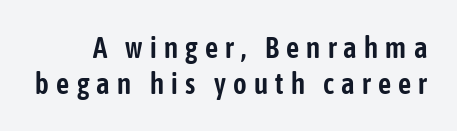
The image shows 29 px condensed sans-serif type, upright; set line spacing 1.24x, unusually wide letter spacing (+0.25 em), not underlined; low stroke contrast and a medium x-height.
